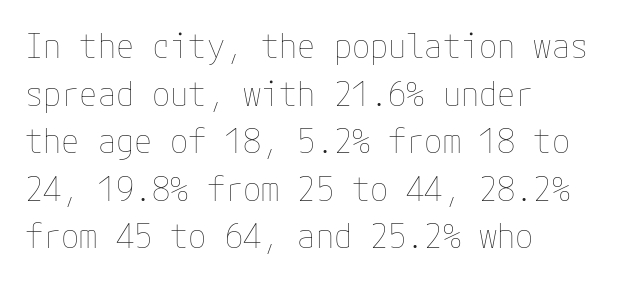
The image shows 33 px thin type, upright; set left-aligned, normal line spacing (1.44x), normal letter spacing, not underlined; low stroke contrast and a medium x-height.
